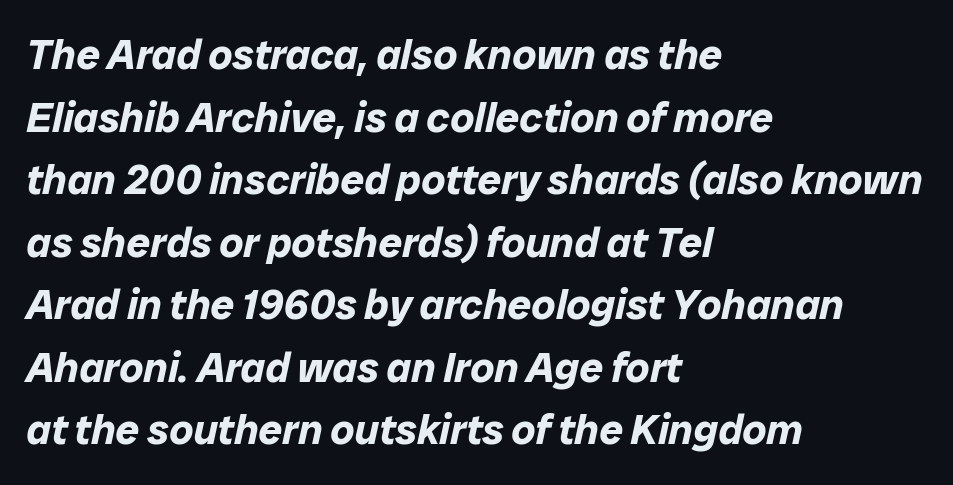
If you drew a line through each stem, it would be angled. Each row of text sits above clean, open space. Notice how the passage keeps a crisp vertical edge on the left only. On the weight axis this lands at bold, roughly 700. These lines are rendered in a variable-pitch font.
